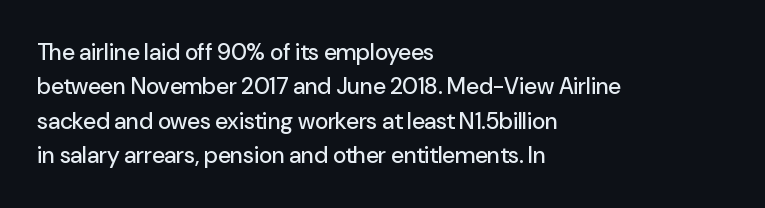
{"italic": "no", "underline": "no", "align": "left", "line_spacing": "normal", "line_spacing_ratio": 1.49, "letter_spacing": "normal", "letter_spacing_em": 0.0, "glyph_px": 23}
